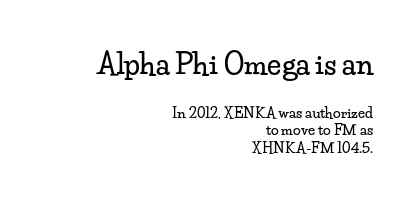
Q: Is the text italic (slanted)? A: No, it is upright.
Q: Is the typeface a serif or a sans-serif typeface? A: Serif.
Q: Is the text underlined? A: No.
Q: How is the paragraph aligned? A: Right-aligned.
Q: Is the spacing between letters normal or unusually wide? A: Normal.
Q: Is the spacing between lines tight, normal or loose? A: Normal.
Q: Which block of text is set in a larger size, the first (top) or the second (bottom)? A: The first (top) one.
Q: Width (condensed, normal, or wide)? A: Wide.
Q: Stroke contrast? A: Low.
Q: x-height? A: Small.
Q: Monospaced? A: No.
